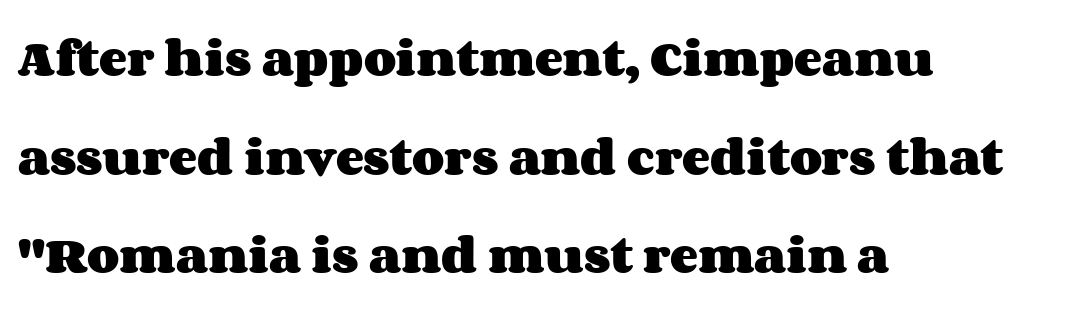
The zone under the glyphs is completely vacant. Short note: letters normally spaced. Does the leading feel generous? Absolutely, it's lavish. You could not count columns in this text — the font is proportionally spaced.
